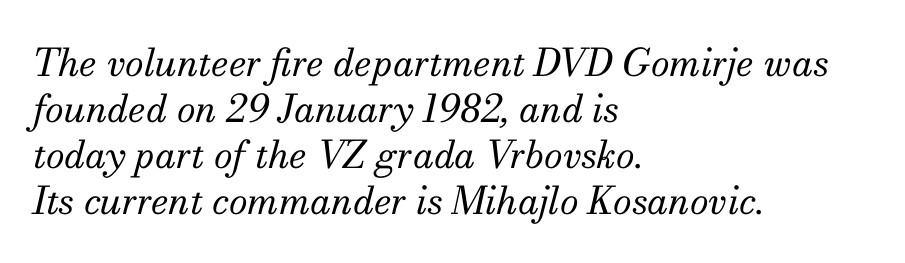
The image shows 38 px regular-weight serif type, italic (leaning right); set left-aligned, line spacing 1.21x, normal letter spacing, not underlined; medium stroke contrast and a small x-height.
